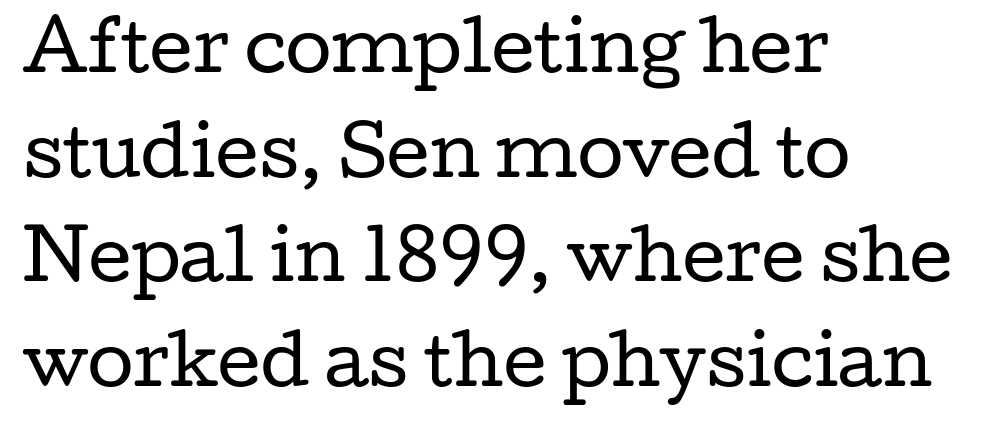
{"serif": "yes", "italic": "no", "bold": "no", "weight": "regular", "width": "wide", "stroke_contrast": "low", "x_height": "medium", "monospaced": "no", "underline": "no", "align": "left", "line_spacing": "normal", "line_spacing_ratio": 1.56, "letter_spacing": "normal", "letter_spacing_em": 0.0, "glyph_px": 67}
